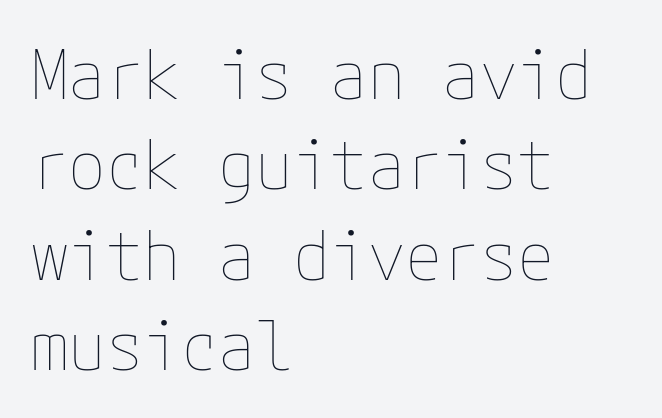
The image shows 68 px thin type, upright; set left-aligned, normal line spacing (1.33x), normal letter spacing, not underlined; low stroke contrast and a medium x-height.
